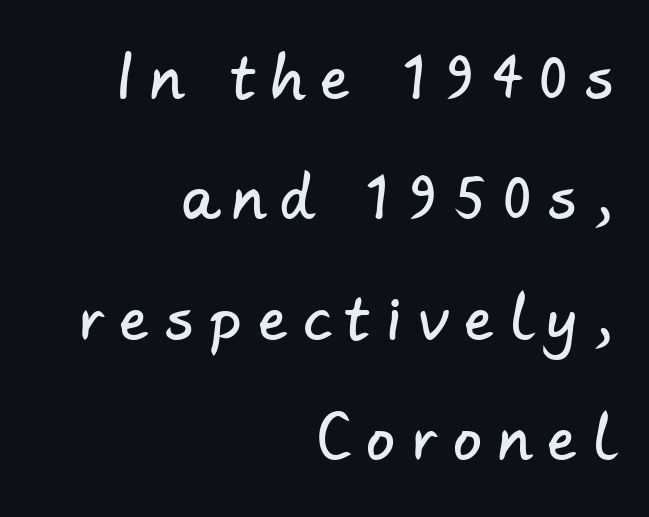
{"serif": "no", "width": "normal", "stroke_contrast": "low", "x_height": "small", "monospaced": "no", "underline": "no", "align": "right", "line_spacing": "loose", "line_spacing_ratio": 2.11, "letter_spacing": "wide", "letter_spacing_em": 0.29, "glyph_px": 57}
